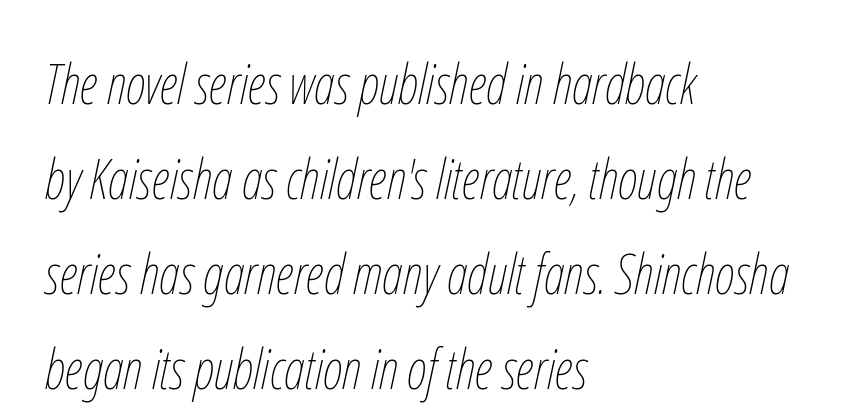
Q: Is the text bold? A: No.
Q: Is the text italic (slanted)? A: Yes, it leans right by about 12 degrees.
Q: Is the text underlined? A: No.
Q: How is the paragraph aligned? A: Left-aligned.
Q: Is the spacing between letters normal or unusually wide? A: Normal.
Q: Width (condensed, normal, or wide)? A: Condensed.
Q: Stroke contrast? A: Low.
Q: x-height? A: Medium.
Q: Monospaced? A: No.
